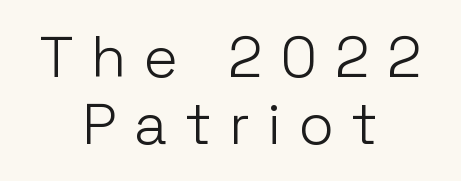
{"serif": "no", "italic": "no", "bold": "no", "weight": "light", "width": "normal", "stroke_contrast": "low", "x_height": "medium", "monospaced": "no", "underline": "no", "align": "center", "line_spacing_ratio": 1.16, "letter_spacing": "wide", "letter_spacing_em": 0.32, "glyph_px": 58}
